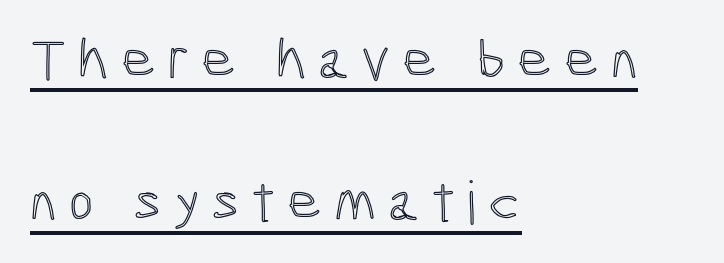
The image shows 59 px condensed type, upright; set left-aligned, loose line spacing (2.41x), unusually wide letter spacing (+0.2 em), underlined; a medium x-height.
